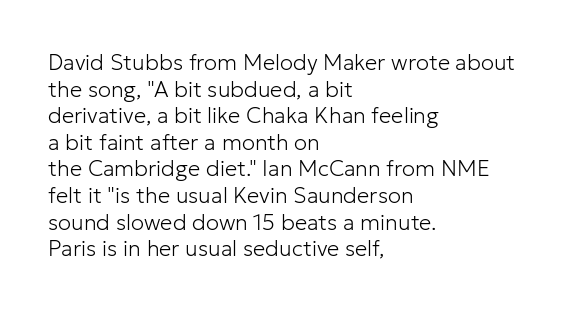
The image shows 22 px text type, upright; set left-aligned, line spacing 1.21x, normal letter spacing, not underlined.
